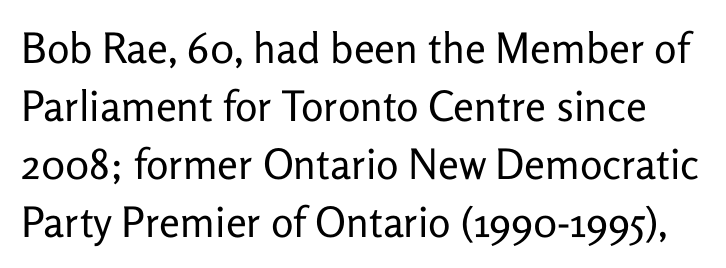
Check where the strokes stop: nothing finishes them off — pure sans. Letter spacing: default. Vertical stems look standard width or narrower in stroke. Any mark beneath the type? The region is blank.
